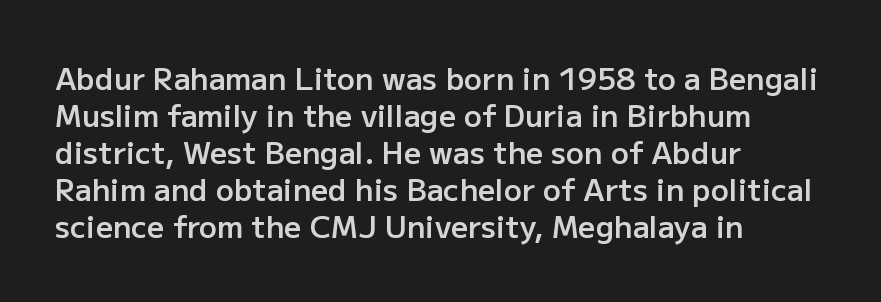
This is the in-between weight designers call semibold or demi. Inter-character spacing is left at the font's built-in metrics. The setting favours the left margin, as ordinary paragraphs usually do. Underline: absent.
